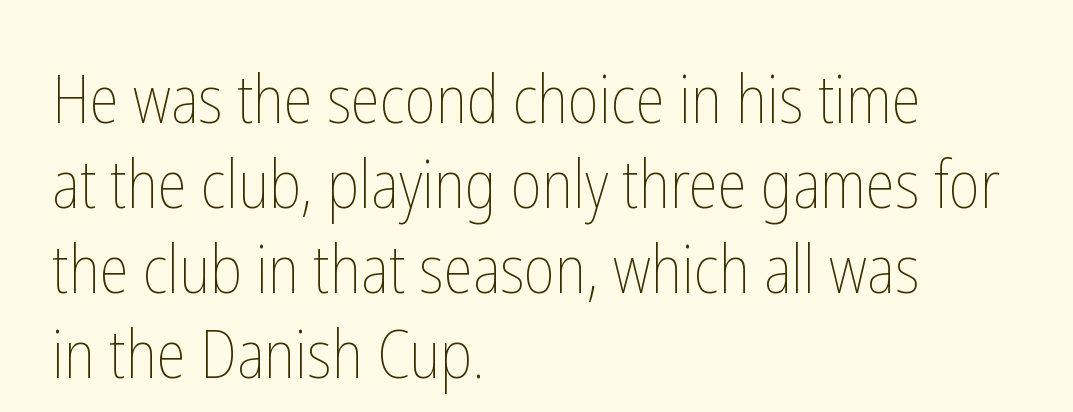
The image shows 66 px thin, condensed type, upright; set left-aligned, normal line spacing (1.29x), normal letter spacing, not underlined; low stroke contrast and a medium x-height.
